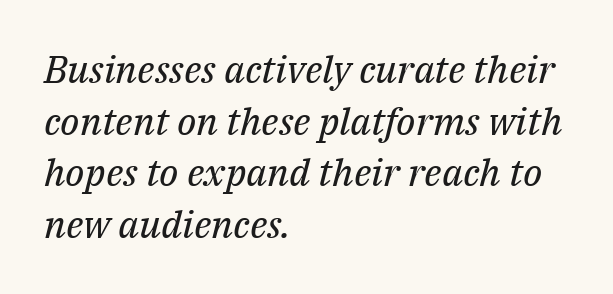
Q: Is the text bold? A: No.
Q: Is the text italic (slanted)? A: Yes, it leans right by about 14 degrees.
Q: Is the typeface a serif or a sans-serif typeface? A: Serif.
Q: Is the text underlined? A: No.
Q: How is the paragraph aligned? A: Left-aligned.
Q: Is the spacing between letters normal or unusually wide? A: Normal.
Q: Is the spacing between lines tight, normal or loose? A: Normal.
Q: Width (condensed, normal, or wide)? A: Normal.
Q: Stroke contrast? A: Medium.
Q: x-height? A: Medium.
Q: Monospaced? A: No.
